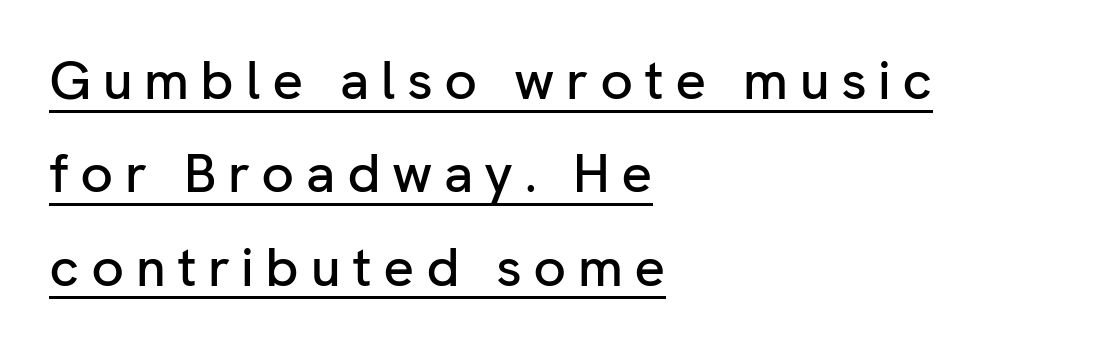
{"serif": "no", "italic": "no", "width": "normal", "stroke_contrast": "low", "x_height": "medium", "monospaced": "no", "underline": "yes", "align": "left", "line_spacing_ratio": 1.73, "letter_spacing": "wide", "letter_spacing_em": 0.21, "glyph_px": 54}
